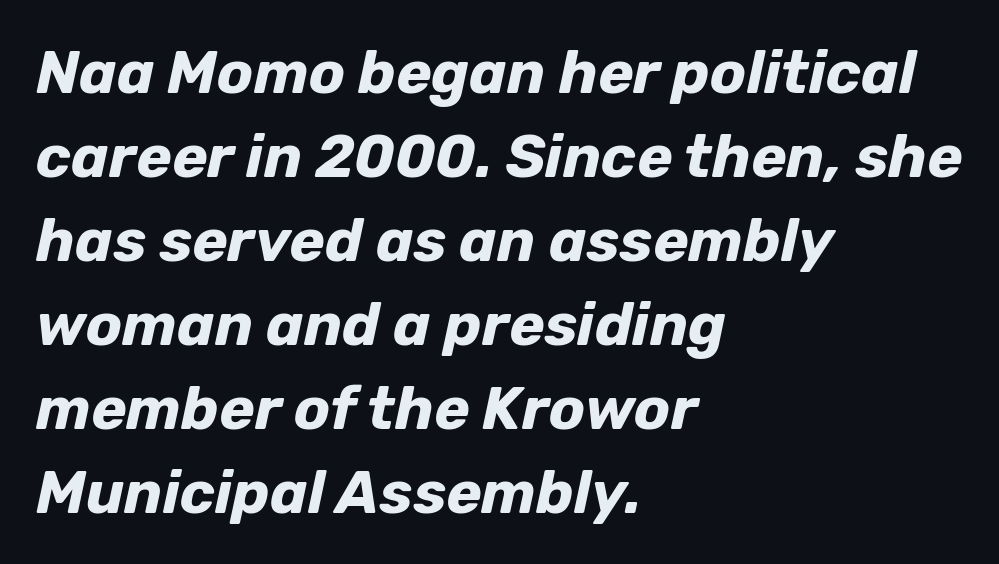
Leading: standard. These lines are rendered in a variable-pitch font. Posture: slanted. This rendering uses left alignment, leaving the right contour irregular. The passage shown is emphatically bold. Quick note: underline off.
